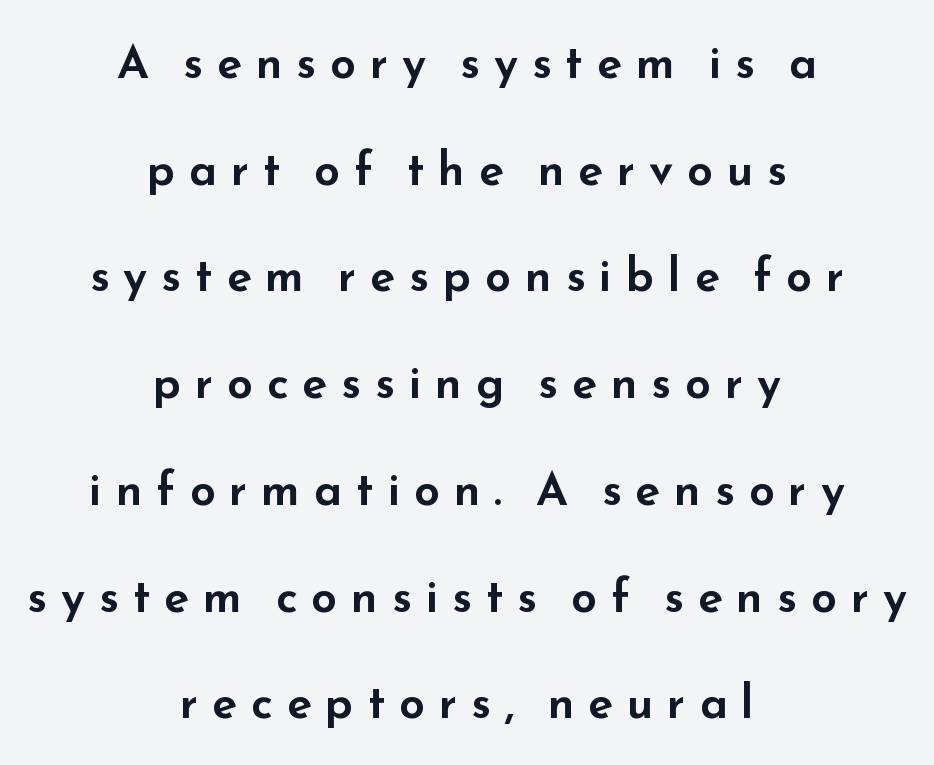
The image shows 46 px wide sans-serif type, upright; set centered, loose line spacing (2.32x), unusually wide letter spacing (+0.3 em), not underlined; low stroke contrast and a small x-height.
